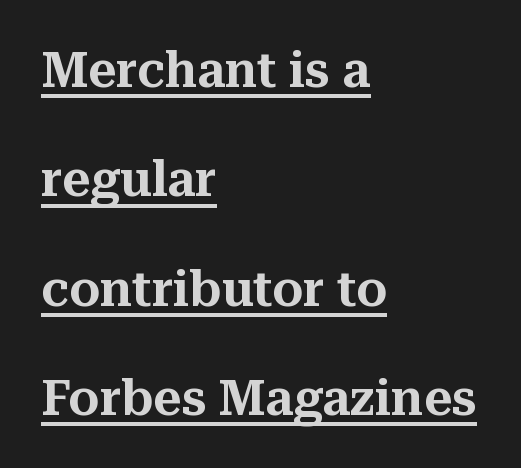
The image shows 49 px serif type, upright; set left-aligned, loose line spacing (2.23x), normal letter spacing, underlined; medium stroke contrast and a medium x-height.
